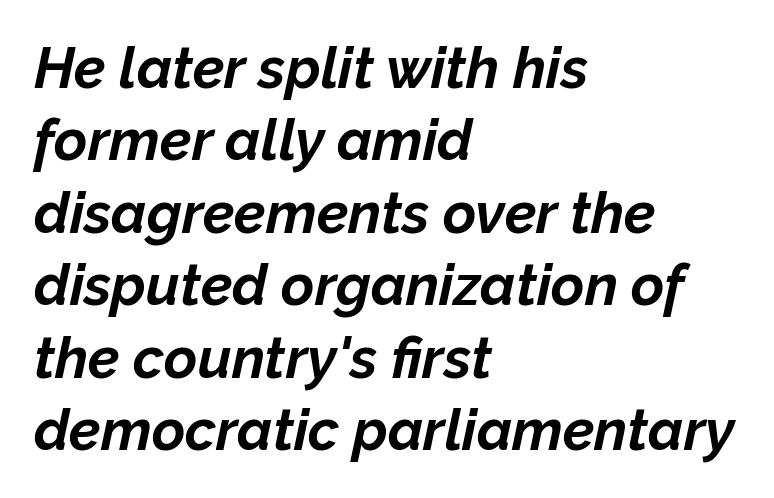
Where is the straight margin? On the left. Each letter keeps its own natural width here, so spacing adapts to shape. The axis of the letterforms is tilted away from vertical. A bare baseline throughout the passage. Compared with typical paragraphs, the rows here are spaced about the same.
